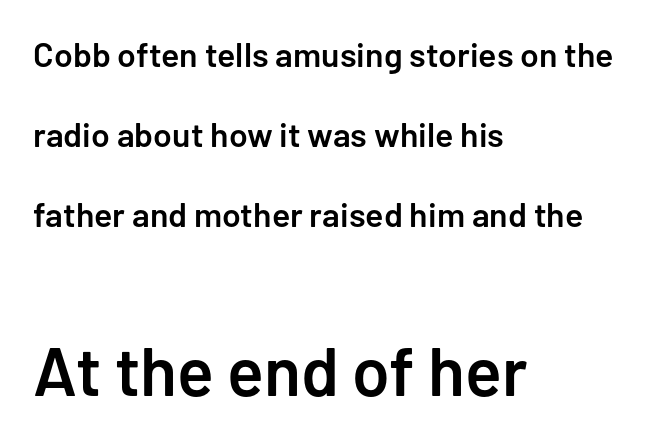
Character widths vary here, with narrow letters taking less room than wide ones. Each glyph is drawn with semibold strokes, heavier than normal yet not fully bold. Honestly, the rows look like they've been pulled way apart. The letters in the lower block stand taller than those in the block above. The tracking reads as untouched default to a designer's eye. Nobody drew a line under any word here.
